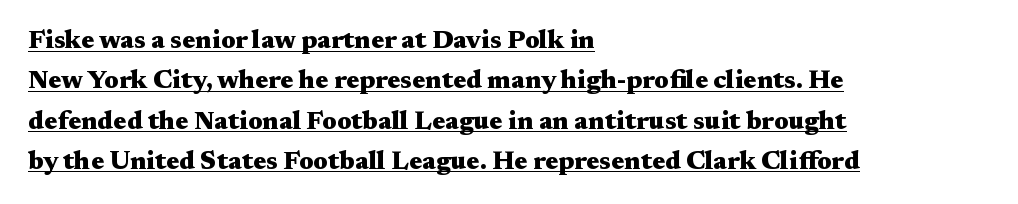
Q: Is the text bold? A: Yes.
Q: Is the text italic (slanted)? A: No, it is upright.
Q: Is the text underlined? A: Yes.
Q: How is the paragraph aligned? A: Left-aligned.
Q: Is the spacing between letters normal or unusually wide? A: Normal.
Q: Is the spacing between lines tight, normal or loose? A: Normal.
